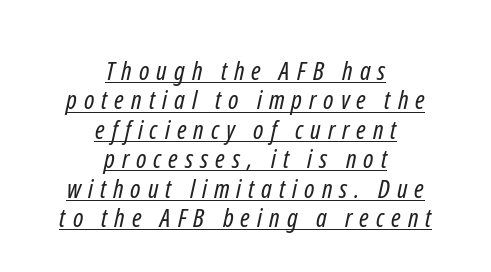
The image shows 26 px text type; set centered, tight line spacing (1.13x), unusually wide letter spacing (+0.27 em), underlined.
